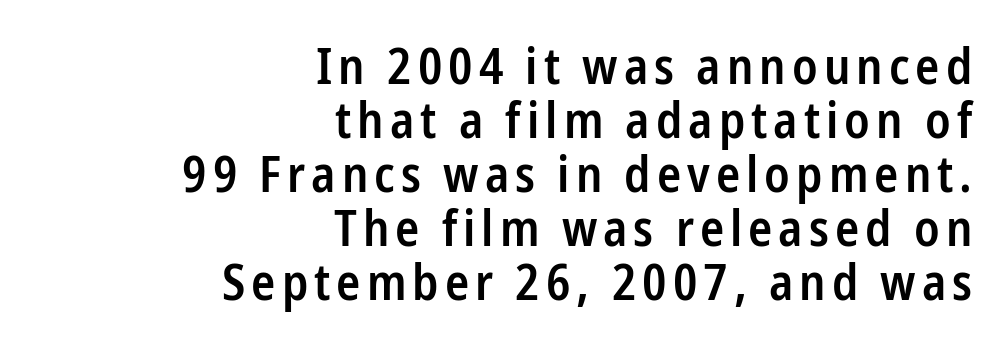
A typesetter would call this leading minimal, almost set solid. Looks like regular typesetting: each glyph gets only the width it needs. Italic? Not at all — the glyphs are vertical. Each glyph is drawn with semibold strokes, heavier than normal yet not fully bold. Notice how the passage keeps a crisp vertical edge on the right only.
